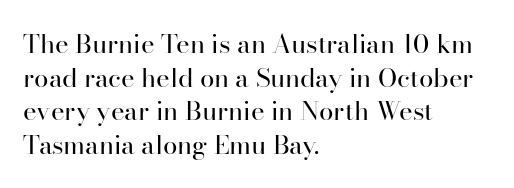
{"italic": "no", "bold": "no", "underline": "no", "align": "left", "line_spacing": "normal", "line_spacing_ratio": 1.29, "letter_spacing": "normal", "letter_spacing_em": 0.0, "glyph_px": 26}
